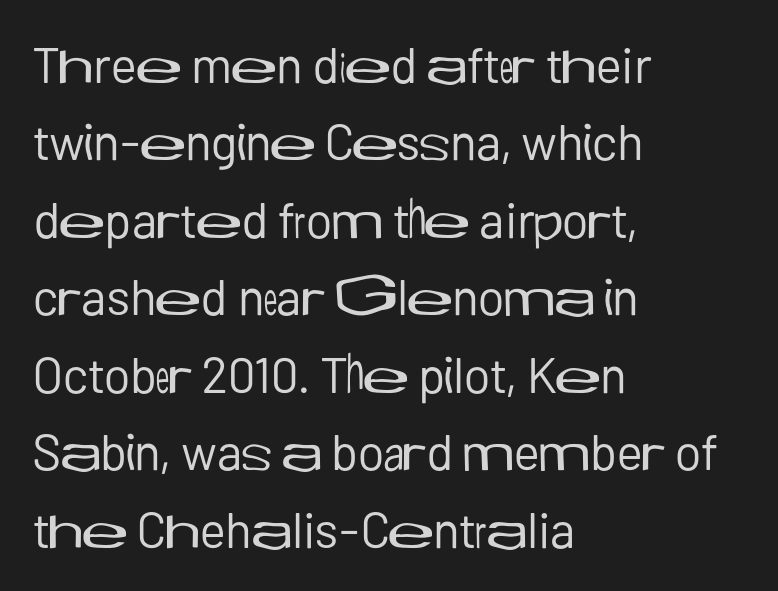
{"serif": "no", "italic": "no", "bold": "no", "weight": "regular", "width": "normal", "stroke_contrast": "low", "x_height": "medium", "monospaced": "no", "underline": "no", "align": "left", "line_spacing": "normal", "line_spacing_ratio": 1.55, "letter_spacing": "normal", "letter_spacing_em": 0.0, "glyph_px": 50}
